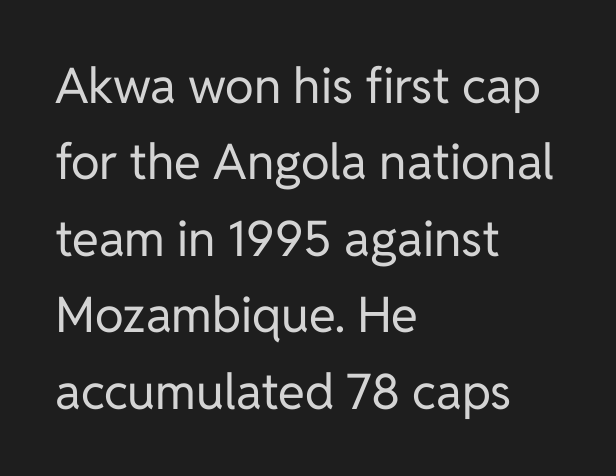
{"serif": "no", "italic": "no", "bold": "no", "weight": "regular", "width": "normal", "stroke_contrast": "low", "x_height": "medium", "monospaced": "no", "underline": "no", "align": "left", "line_spacing": "normal", "line_spacing_ratio": 1.56, "letter_spacing": "normal", "letter_spacing_em": 0.0, "glyph_px": 49}
